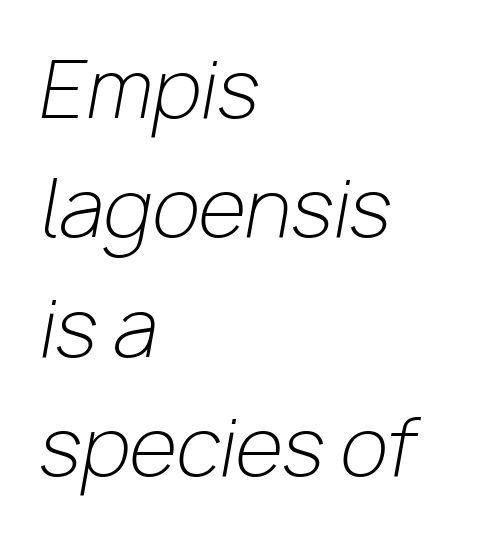
The image shows 78 px light type, italic (leaning right); set left-aligned, normal line spacing (1.53x), normal letter spacing, not underlined; low stroke contrast and a medium x-height.
